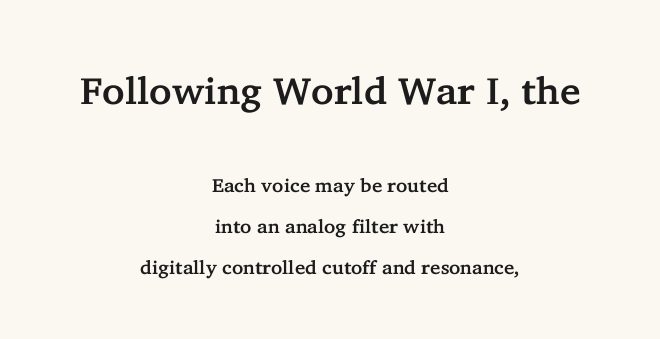
Q: Is the text italic (slanted)? A: No, it is upright.
Q: Is the typeface a serif or a sans-serif typeface? A: Serif.
Q: Is the text underlined? A: No.
Q: How is the paragraph aligned? A: Centered.
Q: Is the spacing between letters normal or unusually wide? A: Normal.
Q: Is the spacing between lines tight, normal or loose? A: Loose.
Q: Which block of text is set in a larger size, the first (top) or the second (bottom)? A: The first (top) one.
Q: Width (condensed, normal, or wide)? A: Normal.
Q: Stroke contrast? A: Low.
Q: x-height? A: Medium.
Q: Monospaced? A: No.
